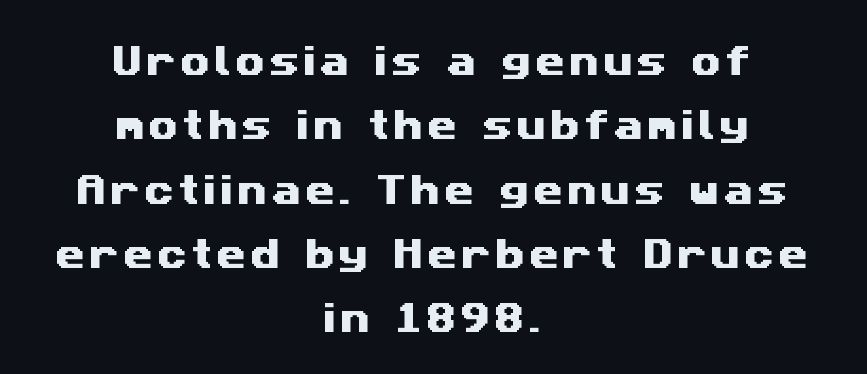
{"serif": "no", "width": "wide", "stroke_contrast": "medium", "x_height": "medium", "monospaced": "no", "underline": "no", "align": "center", "line_spacing_ratio": 1.89, "glyph_px": 34}
